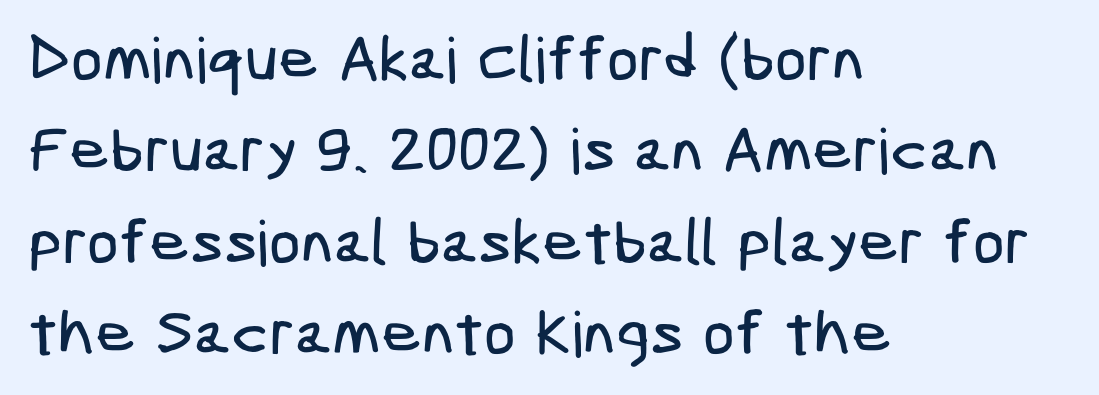
Anything drawn beneath the words? Only blank space. What stands out about the letter spacing? Nothing — it is the standard amount. The rag falls on the right side of this text block. Notice how descenders clear the ascenders below comfortably — that's standard leading.
